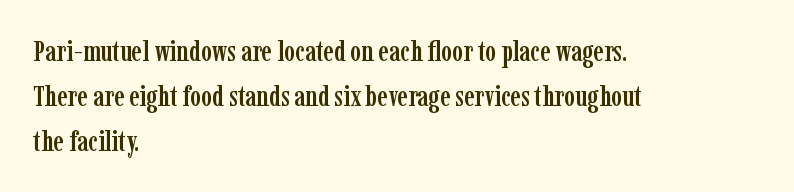
{"serif": "yes", "italic": "no", "width": "condensed", "stroke_contrast": "low", "x_height": "medium", "monospaced": "no", "underline": "no", "align": "left", "line_spacing": "normal", "line_spacing_ratio": 1.55, "letter_spacing": "normal", "letter_spacing_em": 0.0, "glyph_px": 29}
